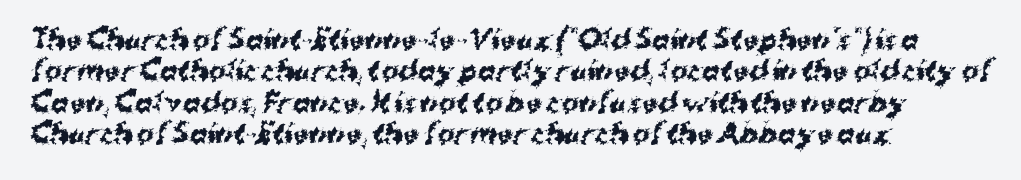
The glyphs are unaccompanied by any horizontal stroke below them. Weight check: bold — yes, fully. Glyph-to-glyph distance matches everyday printed text. Teacher's note: observe the even left margin — that is flush-left alignment.
